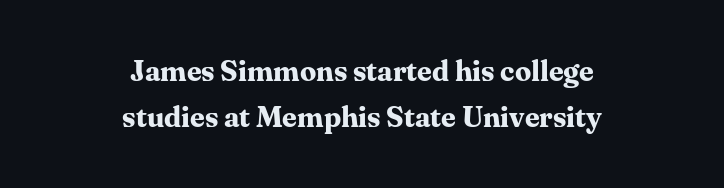
{"serif": "yes", "italic": "no", "bold": "yes", "weight": "bold", "width": "normal", "stroke_contrast": "medium", "x_height": "medium", "monospaced": "no", "underline": "no", "align": "center", "line_spacing": "normal", "line_spacing_ratio": 1.59, "letter_spacing": "normal", "letter_spacing_em": 0.0, "glyph_px": 29}
